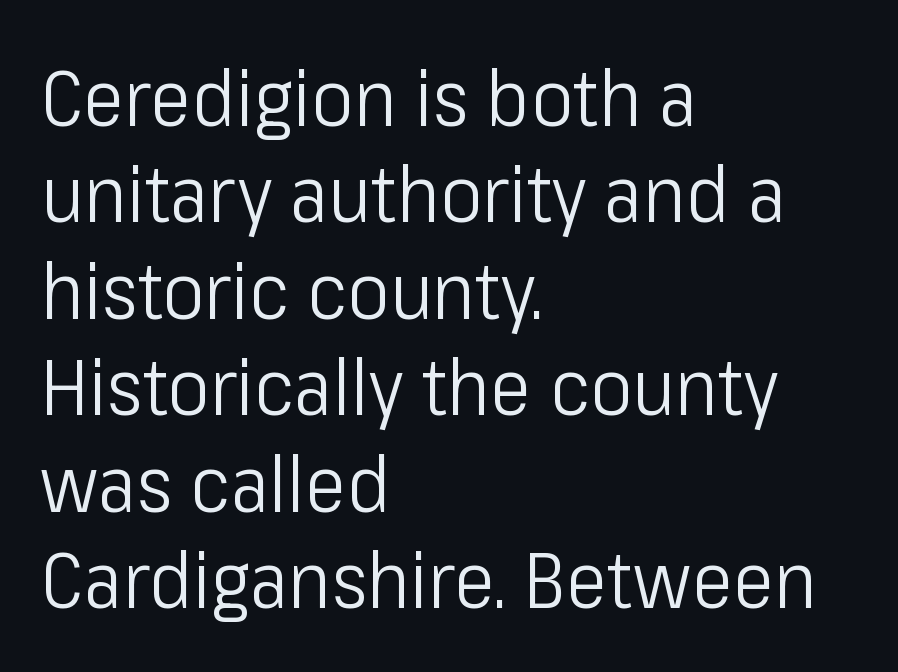
{"serif": "no", "italic": "no", "bold": "no", "weight": "light", "width": "condensed", "stroke_contrast": "low", "x_height": "medium", "monospaced": "no", "underline": "no", "align": "left", "line_spacing_ratio": 1.22, "letter_spacing": "normal", "letter_spacing_em": 0.0, "glyph_px": 79}
